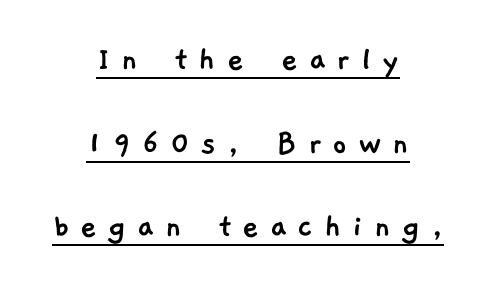
Q: Is the typeface a serif or a sans-serif typeface? A: Sans-serif.
Q: Is the text underlined? A: Yes.
Q: How is the paragraph aligned? A: Centered.
Q: Is the spacing between letters normal or unusually wide? A: Unusually wide.
Q: Is the spacing between lines tight, normal or loose? A: Loose.
Q: Width (condensed, normal, or wide)? A: Normal.
Q: Stroke contrast? A: Low.
Q: x-height? A: Medium.
Q: Monospaced? A: No.
